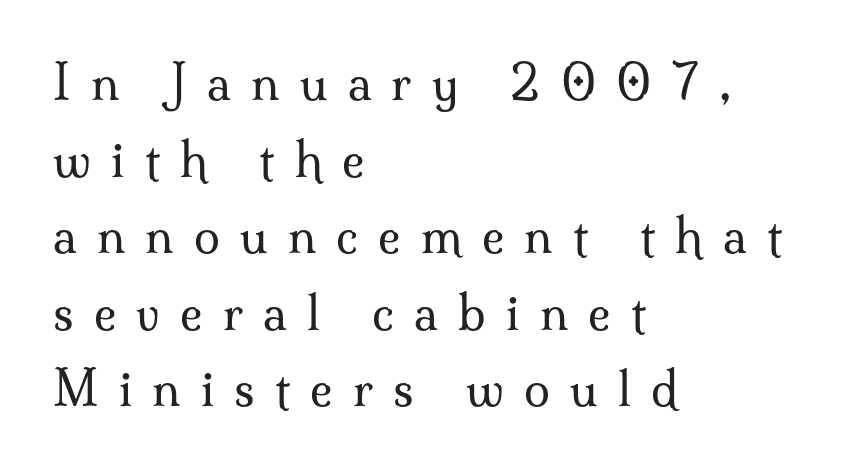
Q: Is the text bold? A: No.
Q: Is the text italic (slanted)? A: No, it is upright.
Q: Is the typeface a serif or a sans-serif typeface? A: Serif.
Q: Is the text underlined? A: No.
Q: How is the paragraph aligned? A: Left-aligned.
Q: Is the spacing between letters normal or unusually wide? A: Unusually wide.
Q: Is the spacing between lines tight, normal or loose? A: Normal.
Q: Width (condensed, normal, or wide)? A: Normal.
Q: Stroke contrast? A: Medium.
Q: x-height? A: Small.
Q: Monospaced? A: No.
